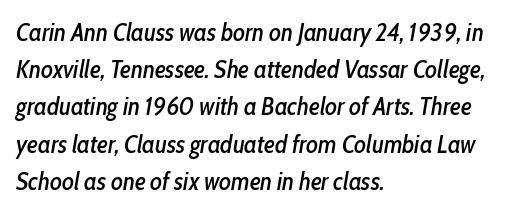
This rendering leaves character spacing at its baseline value. Characters are canted at an angle relative to the baseline's perpendicular. The lines are quadded left. Underlining? Definitely not there.
